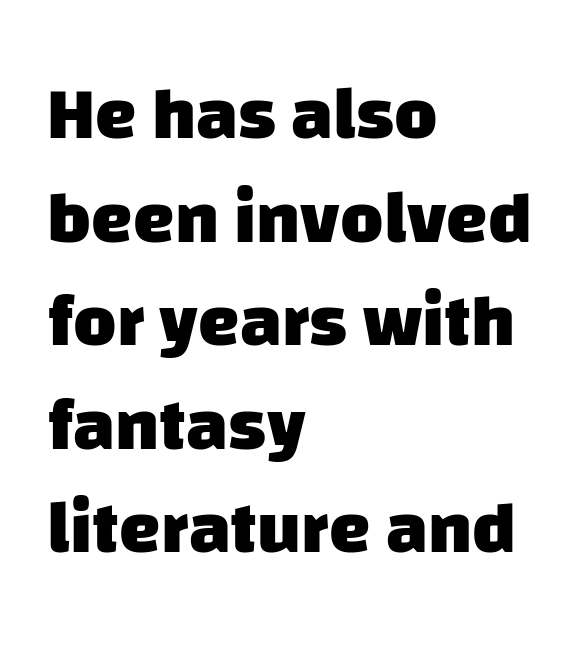
Q: Is the text bold? A: Yes.
Q: Is the typeface a serif or a sans-serif typeface? A: Sans-serif.
Q: Is the text underlined? A: No.
Q: How is the paragraph aligned? A: Left-aligned.
Q: Is the spacing between letters normal or unusually wide? A: Normal.
Q: Is the spacing between lines tight, normal or loose? A: Normal.
Q: Width (condensed, normal, or wide)? A: Normal.
Q: Stroke contrast? A: Low.
Q: x-height? A: Large.
Q: Monospaced? A: No.
